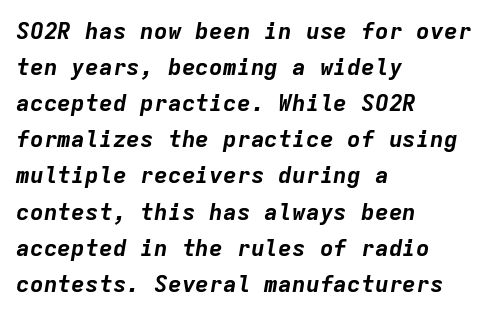
The image shows 23 px bold type, italic (leaning right); set left-aligned, normal line spacing (1.57x), normal letter spacing, not underlined.
